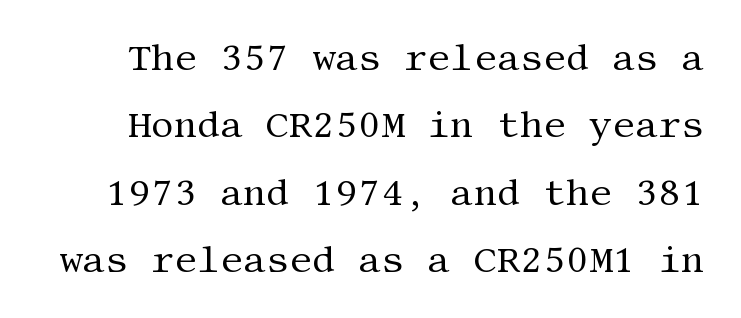
{"serif": "yes", "italic": "no", "bold": "no", "weight": "regular", "width": "normal", "stroke_contrast": "medium", "x_height": "large", "underline": "no", "line_spacing_ratio": 1.87, "letter_spacing": "normal", "letter_spacing_em": 0.0, "glyph_px": 36}
